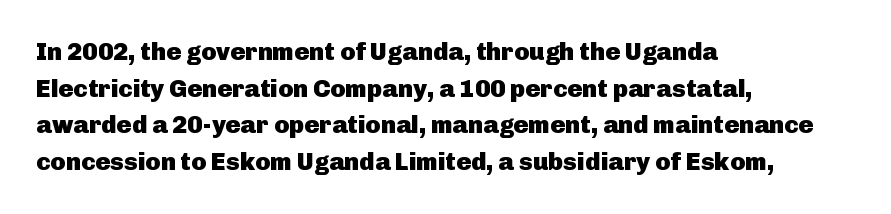
The image shows 25 px bold type, upright; set left-aligned, normal line spacing (1.47x), normal letter spacing, not underlined.
